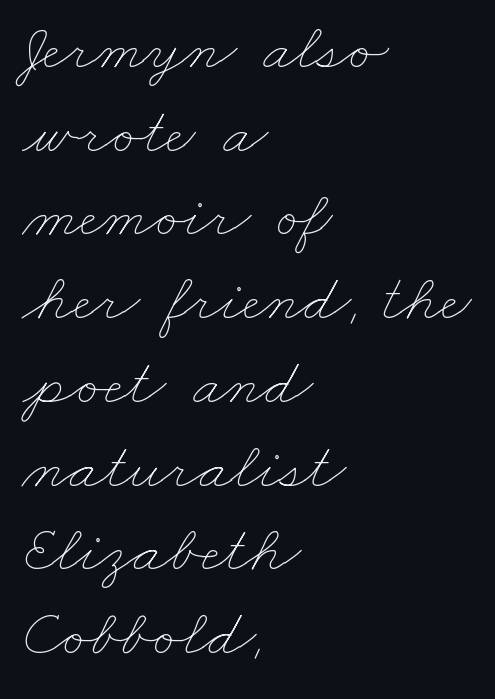
The image shows 67 px thin, wide type; set left-aligned, normal line spacing (1.25x), normal letter spacing, not underlined; low stroke contrast and a small x-height.
